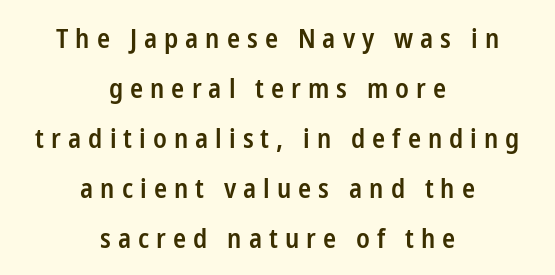
Q: Is the text bold? A: Semi-bold.
Q: Is the text italic (slanted)? A: No, it is upright.
Q: Is the text underlined? A: No.
Q: How is the paragraph aligned? A: Centered.
Q: Is the spacing between letters normal or unusually wide? A: Unusually wide.
